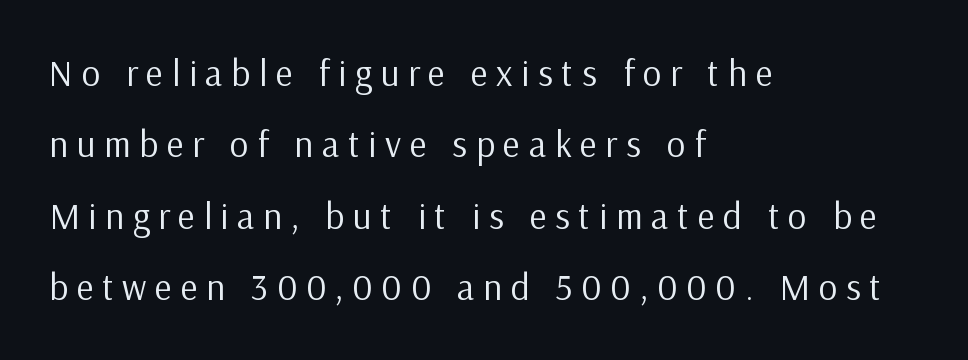
The image shows 37 px regular-weight sans-serif type, upright; set left-aligned, loose line spacing (1.93x), unusually wide letter spacing (+0.23 em), not underlined; low stroke contrast and a medium x-height.
